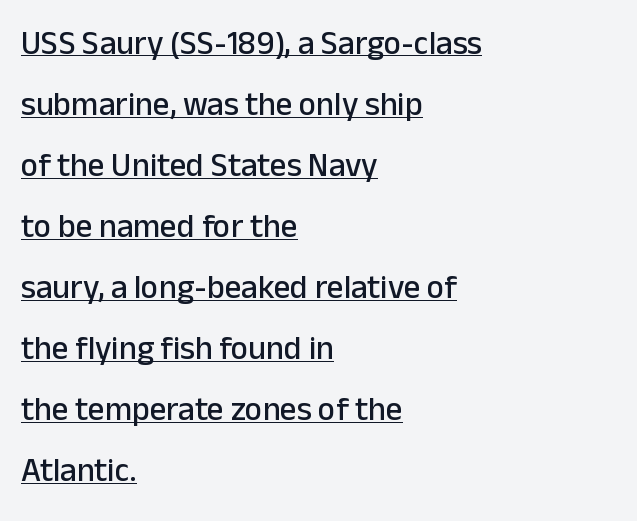
The image shows 33 px sans-serif type, upright; set left-aligned, line spacing 1.85x, normal letter spacing, underlined; low stroke contrast and a medium x-height.
